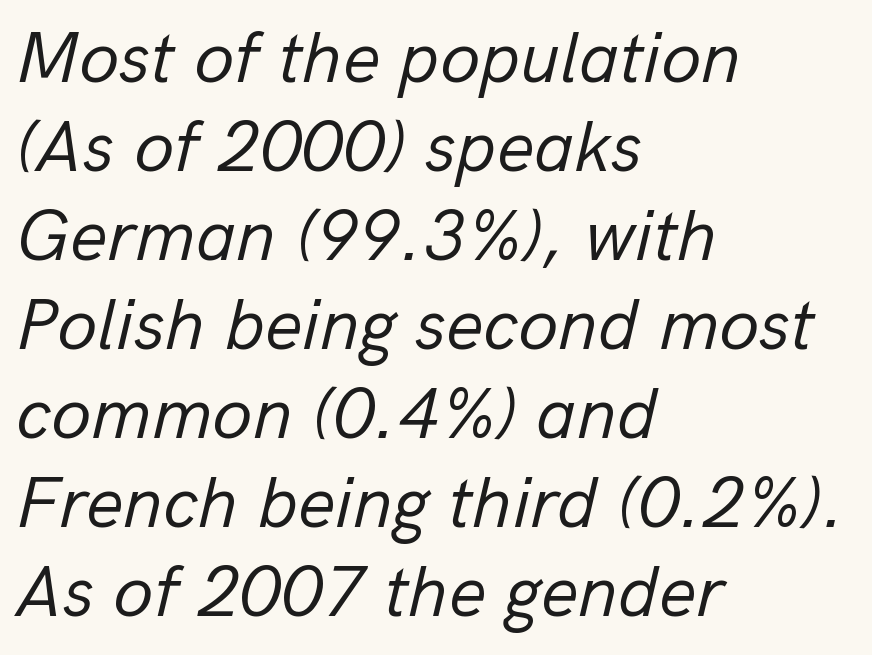
Q: Is the text bold? A: No.
Q: Is the text italic (slanted)? A: Yes, it leans right by about 13 degrees.
Q: Is the text underlined? A: No.
Q: How is the paragraph aligned? A: Left-aligned.
Q: Is the spacing between letters normal or unusually wide? A: Normal.
Q: Width (condensed, normal, or wide)? A: Normal.
Q: Stroke contrast? A: Low.
Q: x-height? A: Medium.
Q: Monospaced? A: No.
